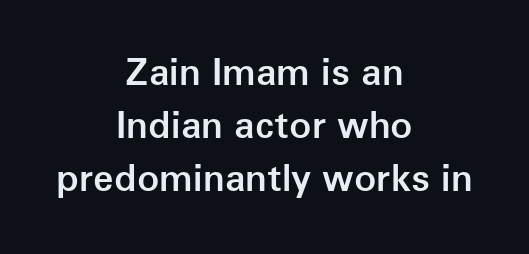
Q: Is the text bold? A: Semi-bold.
Q: Is the text italic (slanted)? A: No, it is upright.
Q: Is the typeface a serif or a sans-serif typeface? A: Sans-serif.
Q: Is the text underlined? A: No.
Q: How is the paragraph aligned? A: Centered.
Q: Is the spacing between letters normal or unusually wide? A: Normal.
Q: Is the spacing between lines tight, normal or loose? A: Normal.
Q: Width (condensed, normal, or wide)? A: Normal.
Q: Stroke contrast? A: Low.
Q: x-height? A: Medium.
Q: Monospaced? A: No.
